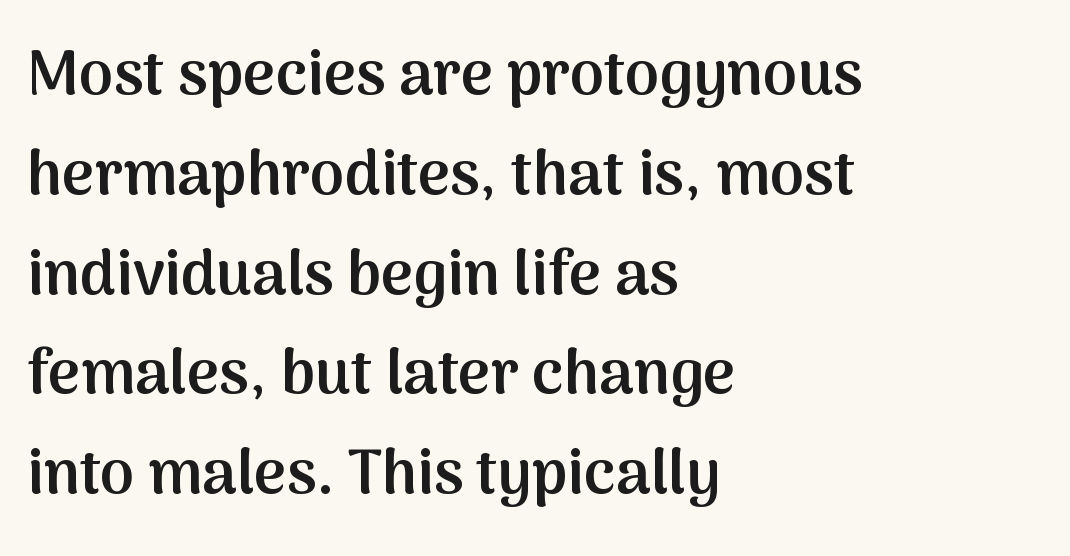
The image shows 62 px semibold sans-serif type, upright; set left-aligned, normal line spacing (1.61x), normal letter spacing, not underlined; medium stroke contrast and a medium x-height.
